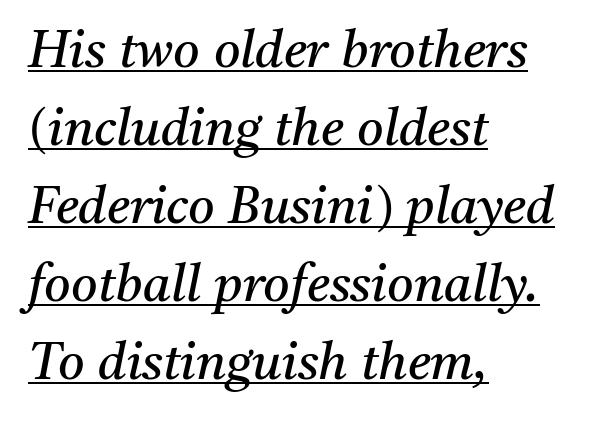
{"serif": "yes", "italic": "yes", "lean": "right", "slant_degrees": 11, "bold": "no", "weight": "regular", "width": "normal", "stroke_contrast": "medium", "x_height": "medium", "monospaced": "no", "underline": "yes", "align": "left", "line_spacing": "normal", "line_spacing_ratio": 1.53, "letter_spacing": "normal", "letter_spacing_em": 0.0, "glyph_px": 51}
